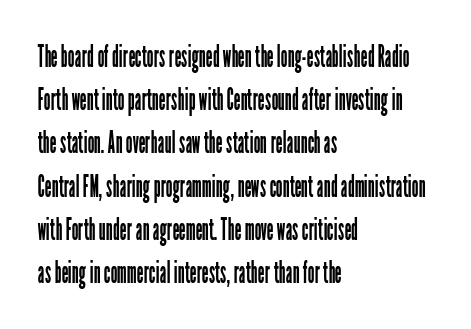
One glance says typical: line gaps are just what's usual. Descender tails drop into unmarked territory. Casual observation: everything's shoved over to the left. Is this a fixed-width face? No — the glyphs have proportional, varying widths.
